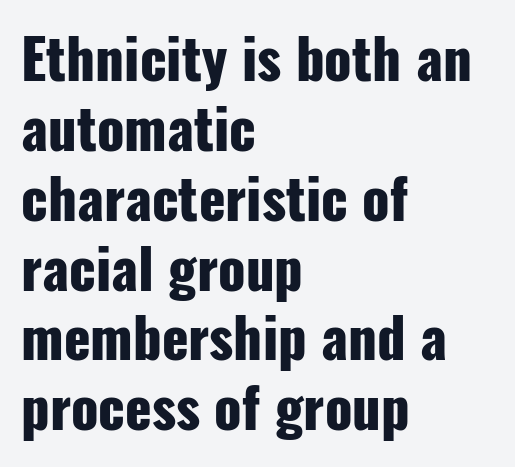
Q: Is the text bold? A: Yes.
Q: Is the text italic (slanted)? A: No, it is upright.
Q: Is the typeface a serif or a sans-serif typeface? A: Sans-serif.
Q: Is the text underlined? A: No.
Q: How is the paragraph aligned? A: Left-aligned.
Q: Is the spacing between letters normal or unusually wide? A: Normal.
Q: Is the spacing between lines tight, normal or loose? A: Normal.
Q: Width (condensed, normal, or wide)? A: Condensed.
Q: Stroke contrast? A: Low.
Q: x-height? A: Medium.
Q: Monospaced? A: No.
